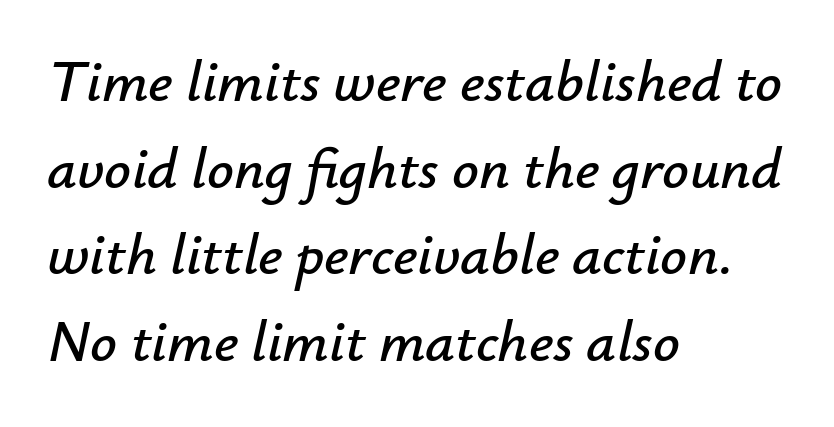
The image shows 59 px text type, italic (leaning right); set left-aligned, normal line spacing (1.47x), normal letter spacing, not underlined; low stroke contrast and a small x-height.
